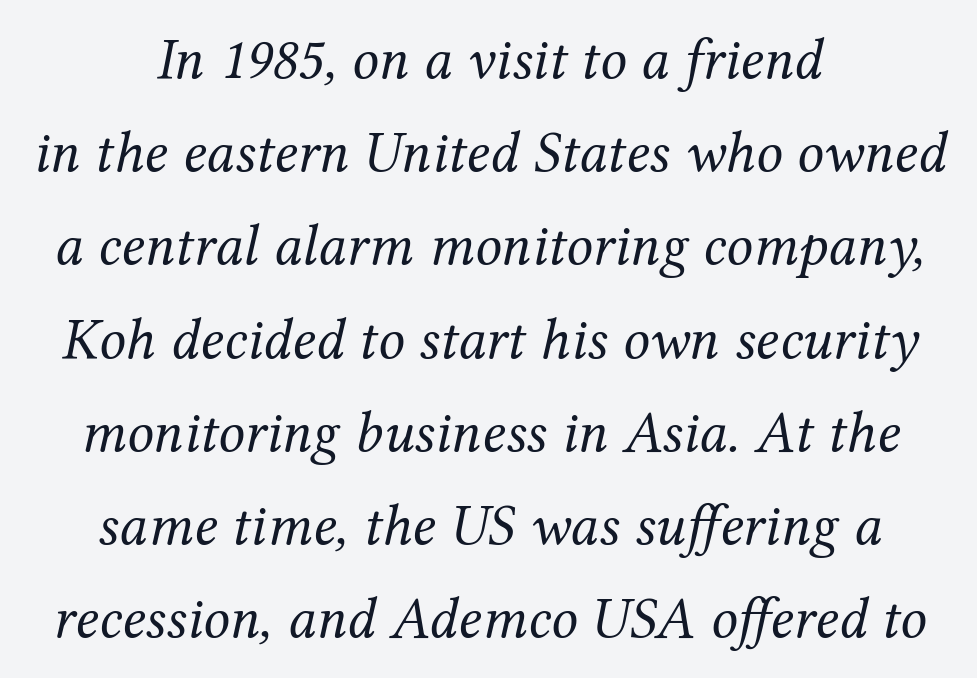
Q: Is the text bold? A: No.
Q: Is the text italic (slanted)? A: Yes, it leans right by about 12 degrees.
Q: Is the typeface a serif or a sans-serif typeface? A: Serif.
Q: Is the text underlined? A: No.
Q: How is the paragraph aligned? A: Centered.
Q: Is the spacing between letters normal or unusually wide? A: Normal.
Q: Is the spacing between lines tight, normal or loose? A: Normal.
Q: Width (condensed, normal, or wide)? A: Normal.
Q: Stroke contrast? A: Medium.
Q: x-height? A: Medium.
Q: Monospaced? A: No.
